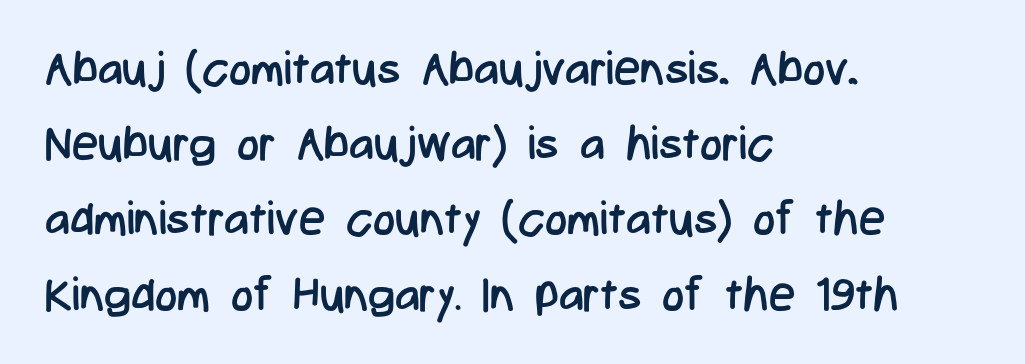
Weight: in the light-to-regular range. The face used here is a sans, in the tradition of grotesques and geometrics. Honestly, the row spacing looks completely unremarkable. Short and long lines alike share a common starting point at left.
